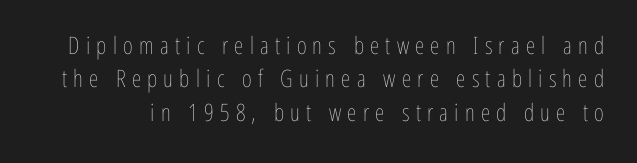
Regular leading. A clean baseline with only descenders dipping below it. Is the stroke heavy? The answer is a plain regular-or-lighter. Ordinary non-slanted type is in use.
